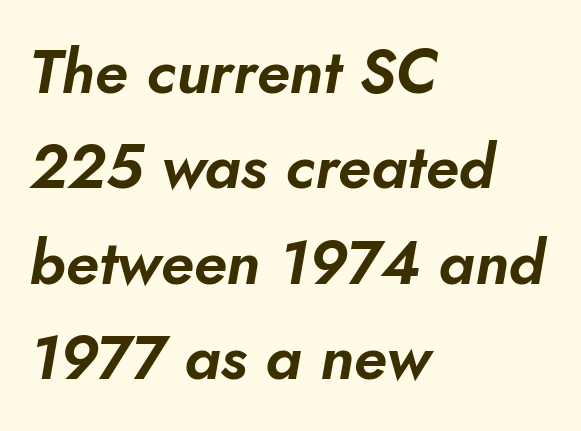
Looking at the ascenders, they clearly lean. Just letters on the line, the space beneath them empty. The passage shown is typed in a proportional face where columns would drift. Summary of vertical rhythm: regular, with standard interline spacing.
